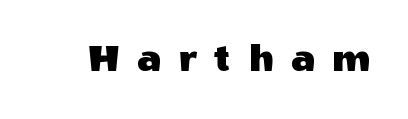
{"serif": "no", "italic": "no", "width": "normal", "x_height": "large", "monospaced": "no", "underline": "no", "letter_spacing": "wide", "letter_spacing_em": 0.44, "glyph_px": 40}
